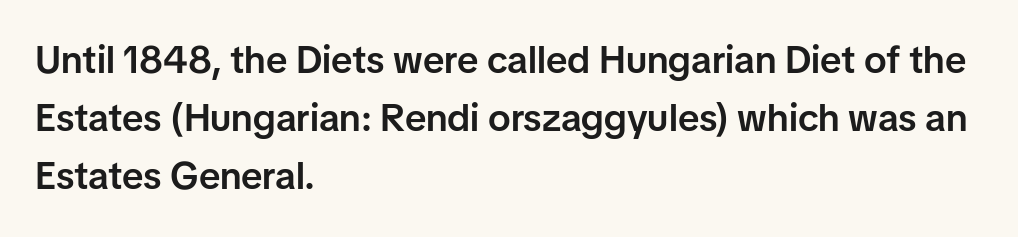
Each new line begins a customary step beneath the previous one. Here the designer chose a conventional face with non-uniform glyph widths. How heavy is the stroke? Medium-heavy — a semibold, shy of bold. The horizontal fit of the characters is conventional and even. You can tell it's not italic because the verticals are truly vertical.
